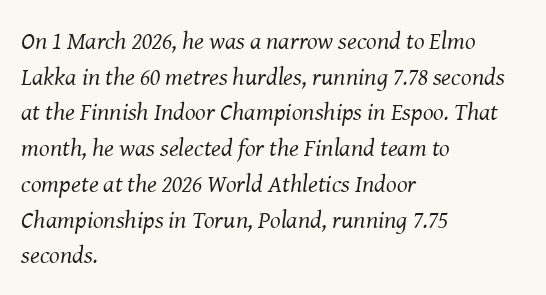
A bare baseline throughout the passage. One-word summary of the alignment: left. In terms of posture, this sample is oblique. Leading matches the norm, producing a regular column.
